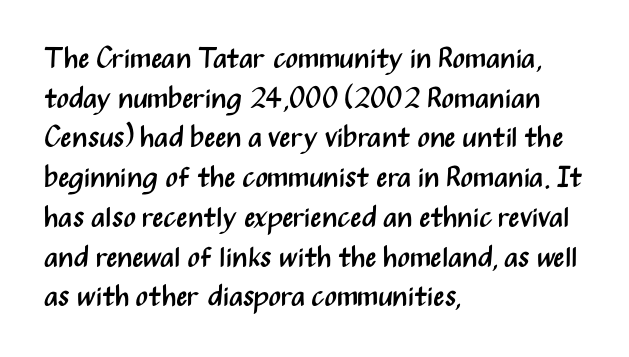
Letter spacing: default. A bare baseline throughout the passage. The letters stand straight up with perfectly vertical stems. The typesetting does not lean heavy: it is not bold. Is this a fixed-width face? No — the glyphs have proportional, varying widths.
